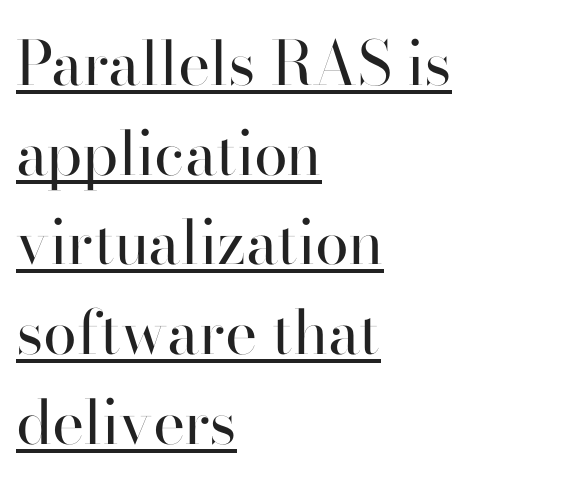
Stems here are at most as thick as an everyday book face. Students, note that the glyphs here touch the page at normal intervals. The compositor pushed each line to the left boundary. These lines sit exactly where default settings would place them. Do the letters lean? They stand straight.
